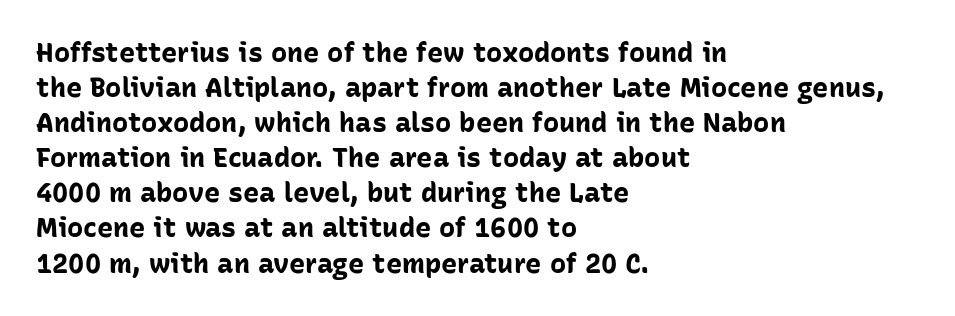
The image shows 27 px bold type, upright; set left-aligned, normal line spacing (1.3x), normal letter spacing, not underlined.
